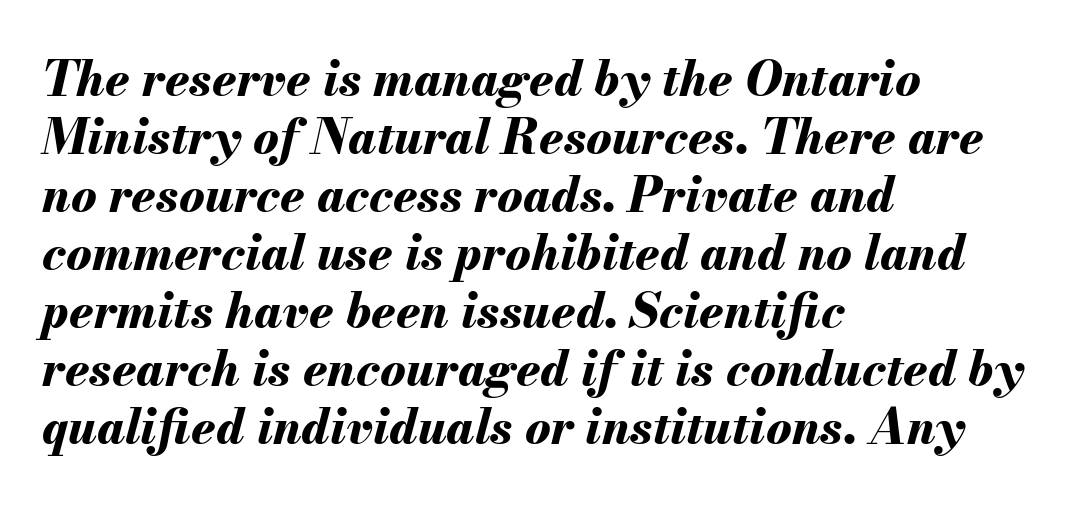
{"italic": "yes", "lean": "right", "slant_degrees": 13, "bold": "yes", "weight": "bold", "width": "normal", "stroke_contrast": "medium", "x_height": "small", "monospaced": "no", "underline": "no", "align": "left", "line_spacing_ratio": 1.21, "letter_spacing": "normal", "letter_spacing_em": 0.0, "glyph_px": 48}
